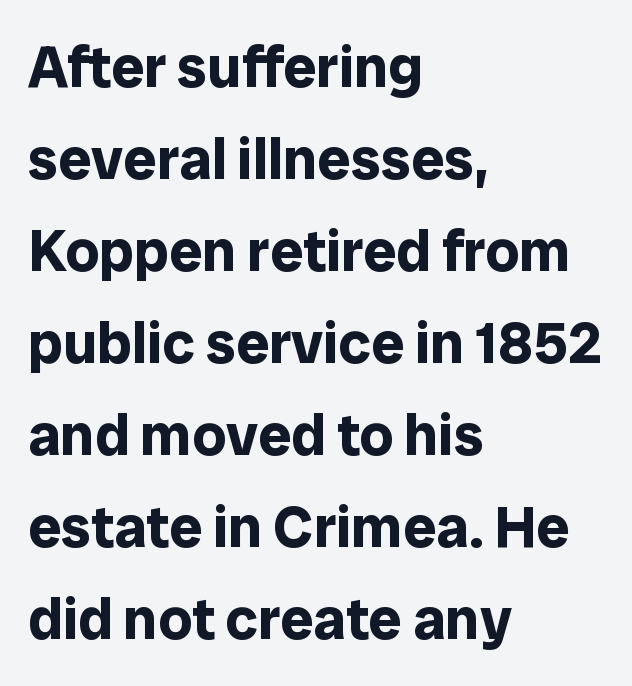
Q: Is the text bold? A: Yes.
Q: Is the text italic (slanted)? A: No, it is upright.
Q: Is the typeface a serif or a sans-serif typeface? A: Sans-serif.
Q: Is the text underlined? A: No.
Q: How is the paragraph aligned? A: Left-aligned.
Q: Is the spacing between letters normal or unusually wide? A: Normal.
Q: Is the spacing between lines tight, normal or loose? A: Normal.
Q: Width (condensed, normal, or wide)? A: Normal.
Q: Stroke contrast? A: Low.
Q: x-height? A: Medium.
Q: Monospaced? A: No.
